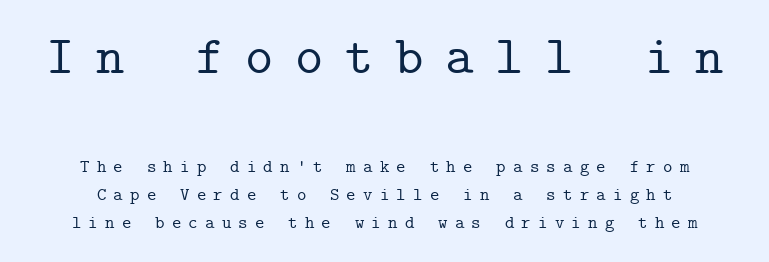
Caption: upper text group enlarged, lower text group reduced. The rendering inserts visible extra space after every character. Little horizontal feet cap the strokes, marking this as serif type. Think of a typewriter: that constant character pitch is what you see here.
